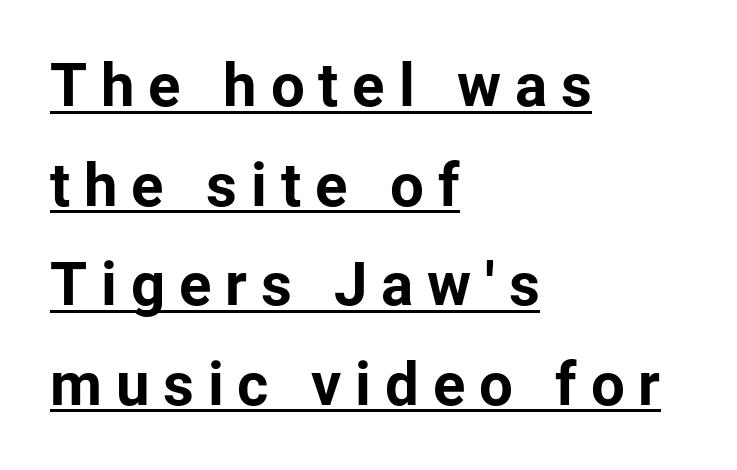
Q: Is the text bold? A: Yes.
Q: Is the text italic (slanted)? A: No, it is upright.
Q: Is the typeface a serif or a sans-serif typeface? A: Sans-serif.
Q: Is the text underlined? A: Yes.
Q: How is the paragraph aligned? A: Left-aligned.
Q: Is the spacing between letters normal or unusually wide? A: Unusually wide.
Q: Is the spacing between lines tight, normal or loose? A: Normal.
Q: Width (condensed, normal, or wide)? A: Normal.
Q: Stroke contrast? A: Low.
Q: x-height? A: Medium.
Q: Monospaced? A: No.
